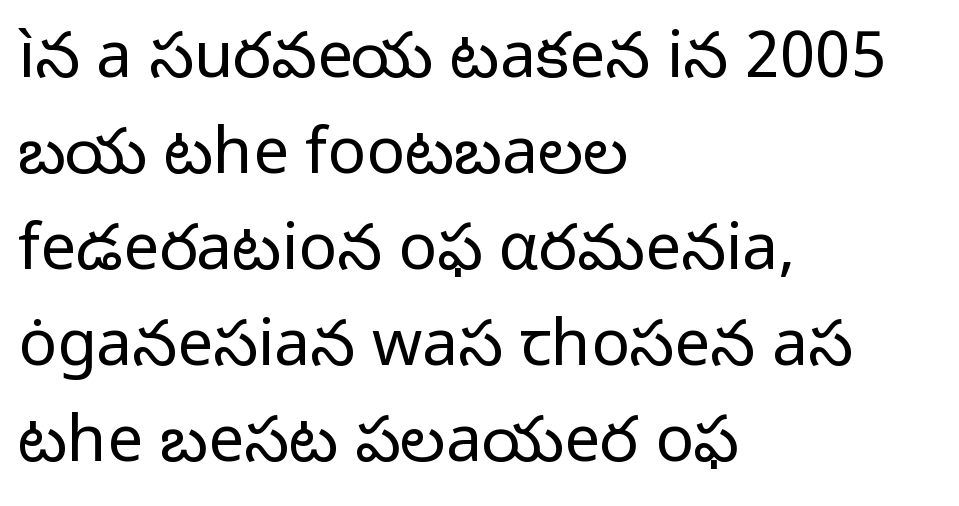
Q: Is the text bold? A: No.
Q: Is the text italic (slanted)? A: No, it is upright.
Q: Is the typeface a serif or a sans-serif typeface? A: Sans-serif.
Q: Is the text underlined? A: No.
Q: How is the paragraph aligned? A: Left-aligned.
Q: Is the spacing between letters normal or unusually wide? A: Normal.
Q: Is the spacing between lines tight, normal or loose? A: Normal.
Q: Width (condensed, normal, or wide)? A: Normal.
Q: Stroke contrast? A: Low.
Q: x-height? A: Medium.
Q: Monospaced? A: No.
